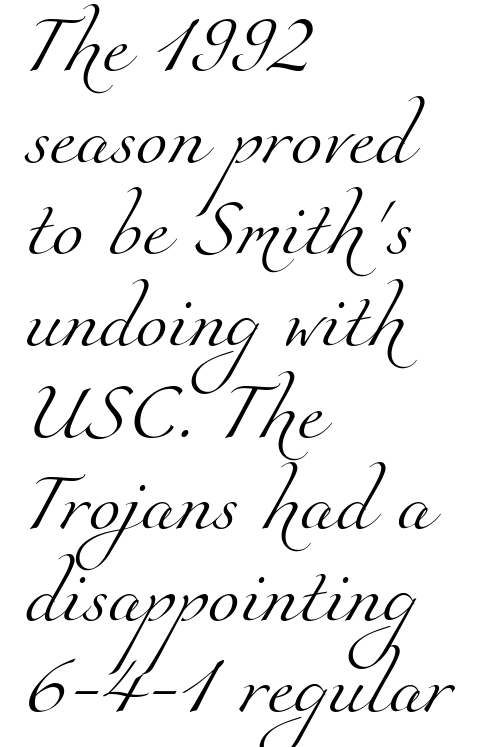
Q: Is the text bold? A: No.
Q: Is the typeface a serif or a sans-serif typeface? A: Serif.
Q: Is the text underlined? A: No.
Q: How is the paragraph aligned? A: Left-aligned.
Q: Is the spacing between letters normal or unusually wide? A: Normal.
Q: Is the spacing between lines tight, normal or loose? A: Normal.
Q: Width (condensed, normal, or wide)? A: Normal.
Q: Stroke contrast? A: Medium.
Q: x-height? A: Small.
Q: Monospaced? A: No.
